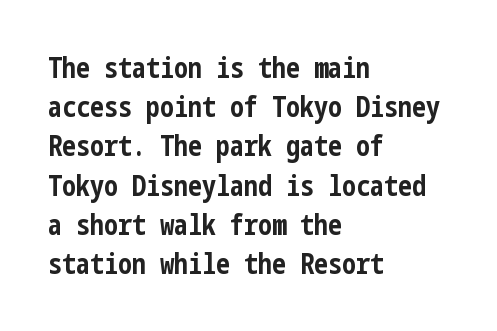
The image shows 28 px bold, condensed sans-serif type, upright; set left-aligned, normal line spacing (1.4x), normal letter spacing, not underlined; low stroke contrast and a medium x-height.
